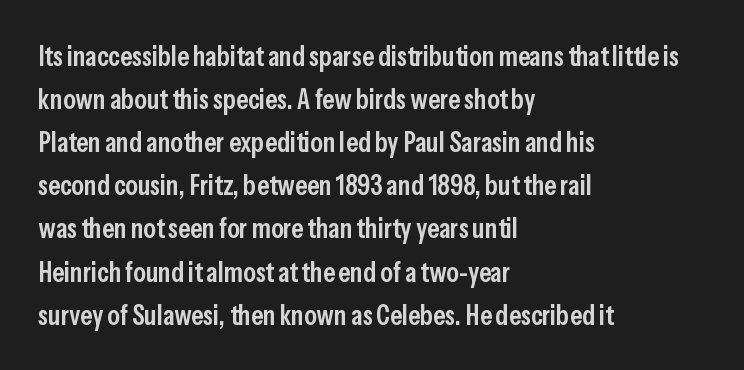
{"serif": "no", "italic": "no", "bold": "semi", "weight": "semibold", "width": "condensed", "stroke_contrast": "low", "x_height": "medium", "monospaced": "no", "underline": "no", "align": "left", "line_spacing": "normal", "line_spacing_ratio": 1.54, "letter_spacing": "normal", "letter_spacing_em": 0.0, "glyph_px": 28}
